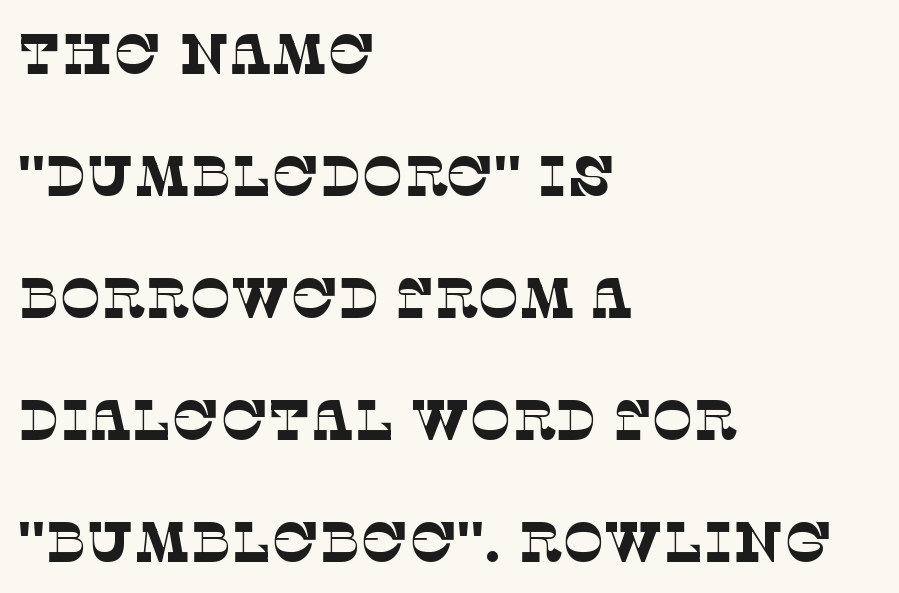
Q: Is the text bold? A: No.
Q: Is the typeface a serif or a sans-serif typeface? A: Serif.
Q: Is the text underlined? A: No.
Q: How is the paragraph aligned? A: Left-aligned.
Q: Is the spacing between letters normal or unusually wide? A: Normal.
Q: Is the spacing between lines tight, normal or loose? A: Loose.
Q: Width (condensed, normal, or wide)? A: Normal.
Q: Stroke contrast? A: Low.
Q: x-height? A: Large.
Q: Monospaced? A: No.
